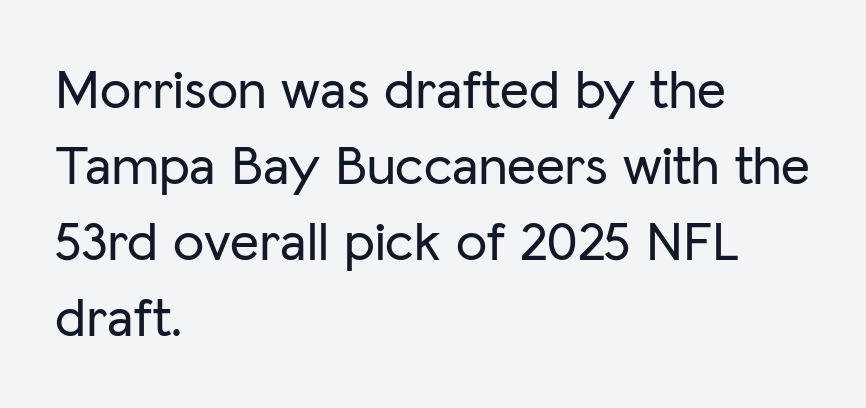
Q: Is the text italic (slanted)? A: No, it is upright.
Q: Is the typeface a serif or a sans-serif typeface? A: Sans-serif.
Q: Is the text underlined? A: No.
Q: How is the paragraph aligned? A: Left-aligned.
Q: Is the spacing between letters normal or unusually wide? A: Normal.
Q: Is the spacing between lines tight, normal or loose? A: Normal.
Q: Width (condensed, normal, or wide)? A: Normal.
Q: Stroke contrast? A: Low.
Q: x-height? A: Medium.
Q: Monospaced? A: No.
